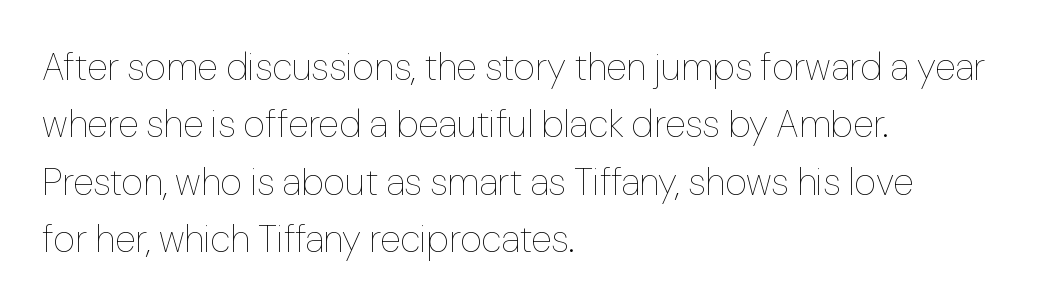
{"italic": "no", "bold": "no", "weight": "thin", "width": "normal", "stroke_contrast": "low", "x_height": "medium", "monospaced": "no", "underline": "no", "align": "left", "line_spacing": "normal", "line_spacing_ratio": 1.51, "letter_spacing": "normal", "letter_spacing_em": 0.0, "glyph_px": 38}
